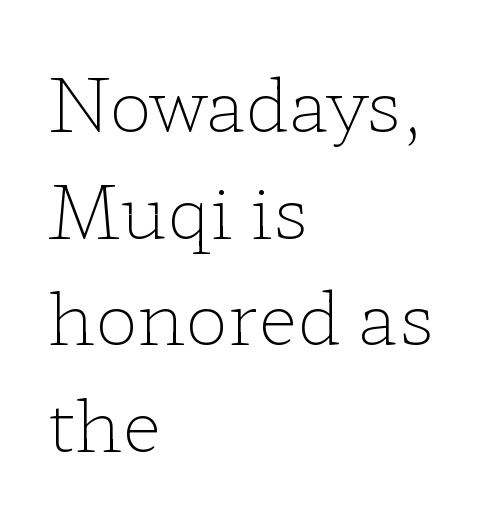
The image shows 72 px light, wide serif type, upright; set left-aligned, normal line spacing (1.48x), normal letter spacing, not underlined; low stroke contrast and a medium x-height.
